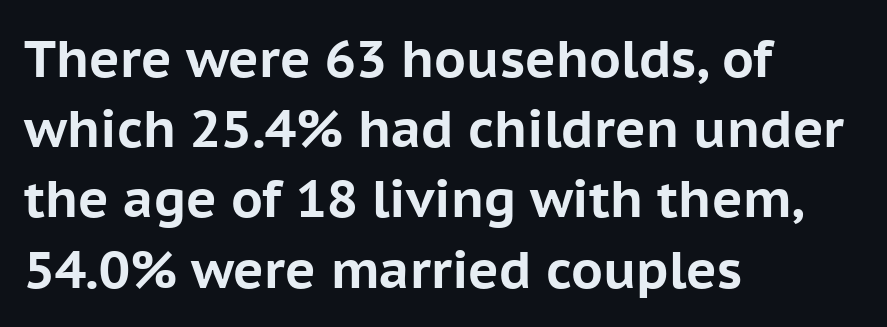
The image shows 52 px bold sans-serif type, upright; set left-aligned, normal line spacing (1.35x), normal letter spacing, not underlined; low stroke contrast and a medium x-height.
